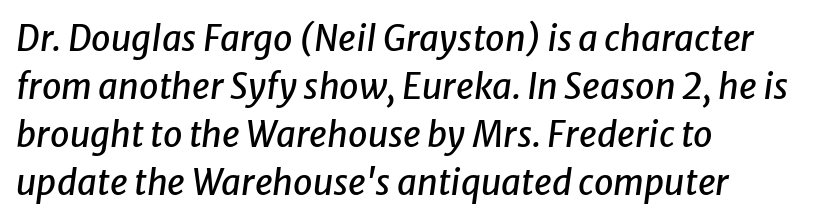
{"italic": "yes", "lean": "right", "slant_degrees": 8, "width": "normal", "stroke_contrast": "low", "x_height": "medium", "monospaced": "no", "underline": "no", "align": "left", "line_spacing": "normal", "line_spacing_ratio": 1.37, "letter_spacing": "normal", "letter_spacing_em": 0.0, "glyph_px": 35}
